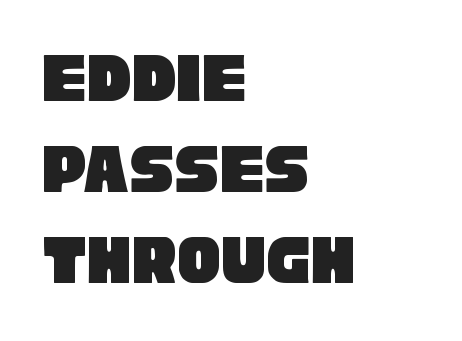
The image shows 73 px condensed sans-serif type; set left-aligned, normal line spacing (1.25x), normal letter spacing, not underlined; low stroke contrast and a large x-height.
